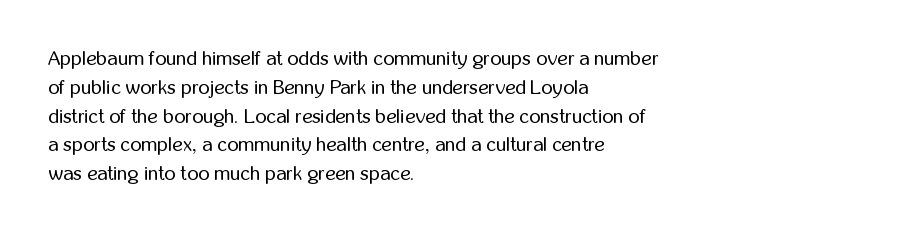
The image shows 20 px text type, upright; set left-aligned, normal line spacing (1.44x), normal letter spacing, not underlined.
